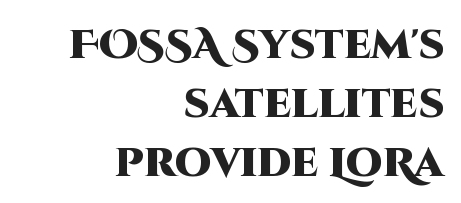
The image shows 41 px heavy sans-serif type, upright; set right-aligned, normal line spacing (1.44x), normal letter spacing, not underlined; high stroke contrast and a large x-height.
